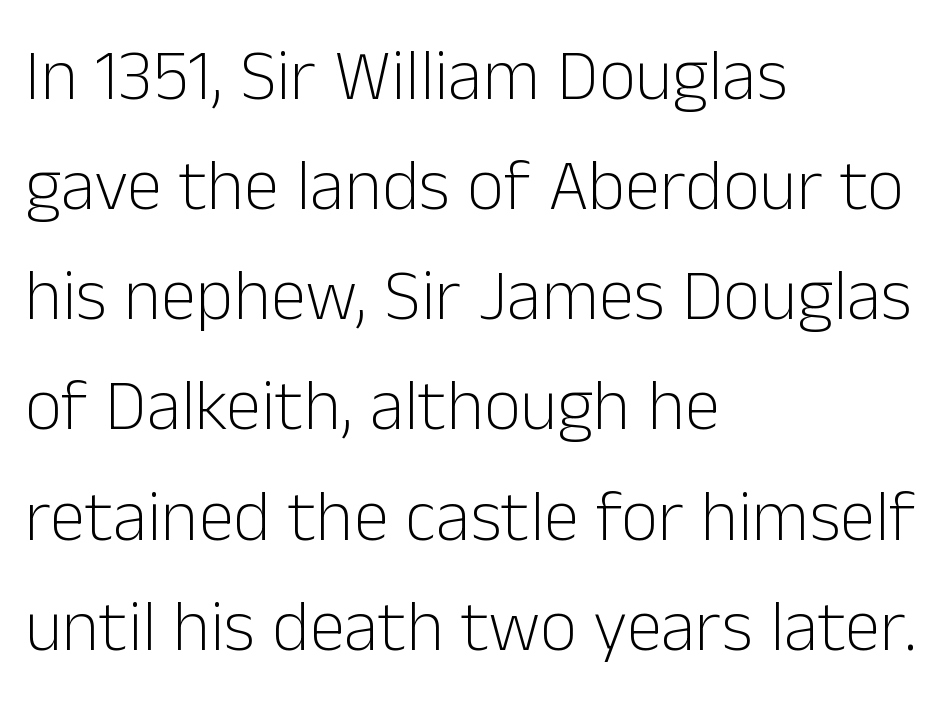
{"serif": "no", "italic": "no", "bold": "no", "weight": "light", "width": "normal", "stroke_contrast": "low", "x_height": "medium", "monospaced": "no", "underline": "no", "align": "left", "line_spacing": "normal", "line_spacing_ratio": 1.53, "letter_spacing": "normal", "letter_spacing_em": 0.0, "glyph_px": 72}
